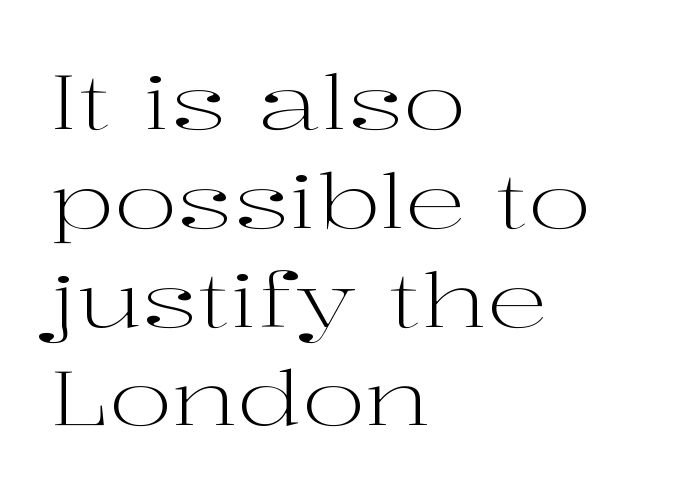
Q: Is the text bold? A: No.
Q: Is the text italic (slanted)? A: No, it is upright.
Q: Is the typeface a serif or a sans-serif typeface? A: Serif.
Q: Is the text underlined? A: No.
Q: How is the paragraph aligned? A: Left-aligned.
Q: Is the spacing between letters normal or unusually wide? A: Normal.
Q: Is the spacing between lines tight, normal or loose? A: Normal.
Q: Width (condensed, normal, or wide)? A: Wide.
Q: Stroke contrast? A: High.
Q: x-height? A: Medium.
Q: Monospaced? A: No.
